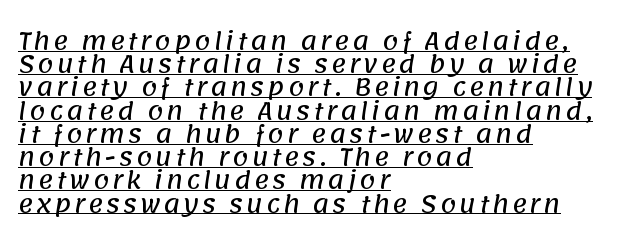
The space between consecutive lines is stingy. What decoration does the sample have? An underline. If you drew a ruler down the left edge, every line would touch it.
